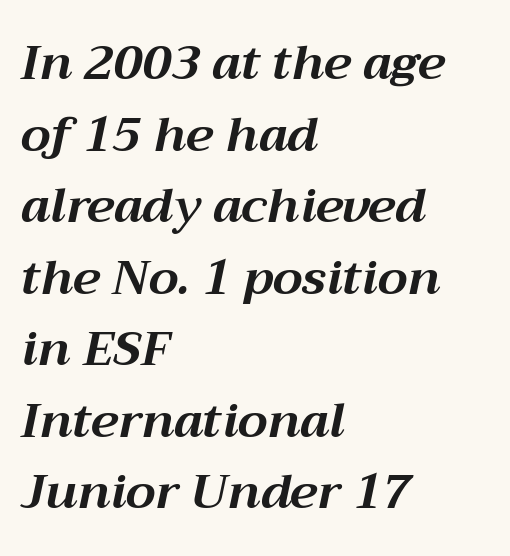
{"italic": "yes", "lean": "right", "slant_degrees": 12, "bold": "yes", "weight": "bold", "width": "normal", "stroke_contrast": "medium", "x_height": "medium", "monospaced": "no", "underline": "no", "align": "left", "line_spacing": "normal", "line_spacing_ratio": 1.49, "letter_spacing": "normal", "letter_spacing_em": 0.0, "glyph_px": 48}
